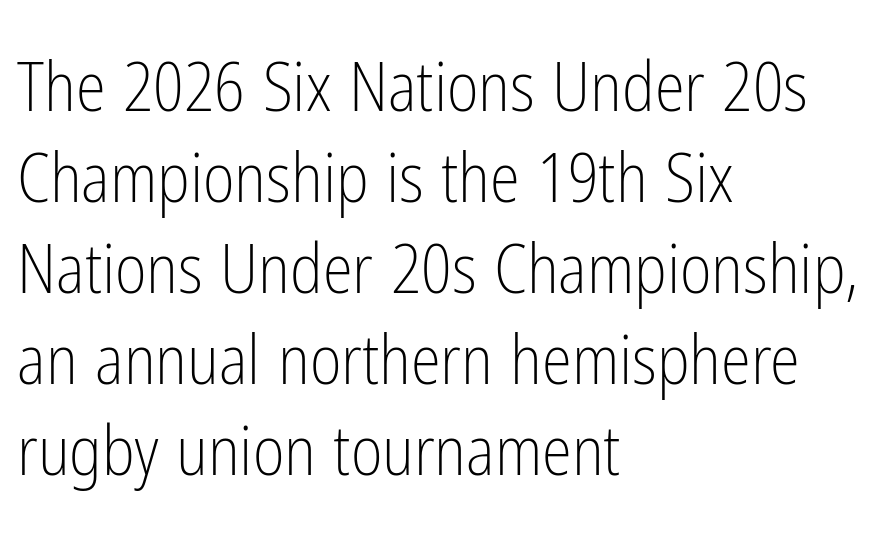
Q: Is the text bold? A: No.
Q: Is the text italic (slanted)? A: No, it is upright.
Q: Is the typeface a serif or a sans-serif typeface? A: Sans-serif.
Q: Is the text underlined? A: No.
Q: How is the paragraph aligned? A: Left-aligned.
Q: Is the spacing between letters normal or unusually wide? A: Normal.
Q: Is the spacing between lines tight, normal or loose? A: Normal.
Q: Width (condensed, normal, or wide)? A: Condensed.
Q: Stroke contrast? A: Low.
Q: x-height? A: Medium.
Q: Monospaced? A: No.
